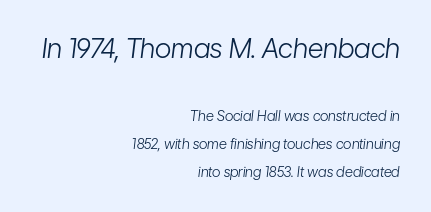
{"italic": "yes", "lean": "right", "slant_degrees": 7, "bold": "no", "underline": "no", "align": "right", "line_spacing": "loose", "line_spacing_ratio": 2.0, "letter_spacing": "normal", "letter_spacing_em": 0.0, "larger_block": "first", "size_ratio": 1.93, "glyph_px": 27}
